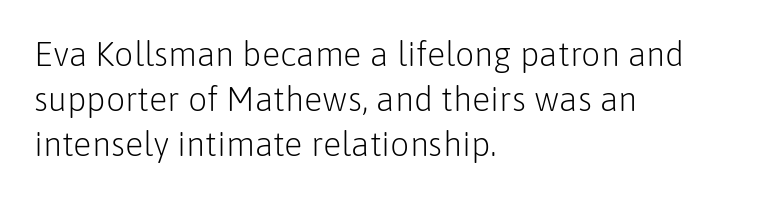
The image shows 34 px light sans-serif type, upright; set left-aligned, normal line spacing (1.32x), normal letter spacing, not underlined; low stroke contrast and a medium x-height.
